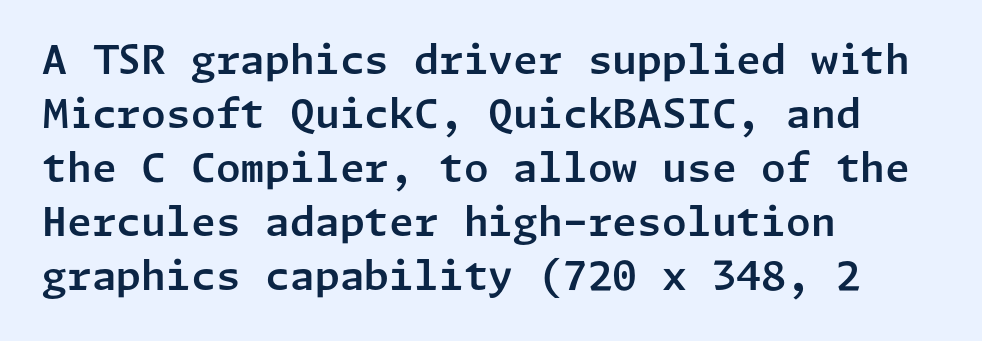
This sample uses a sans-serif face. A typesetter would mark this as roman, not italic. Layout note: lines flush left. The rendering uses a moderate line-height, typical for paragraphs. The space directly below the letters is spotless.
